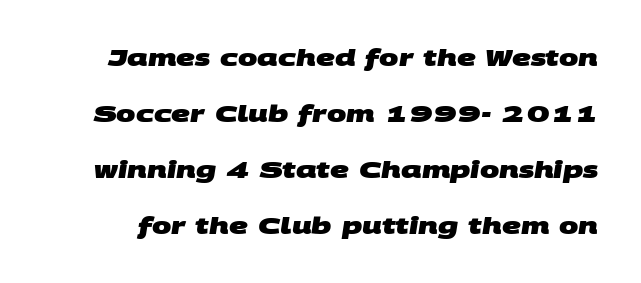
The image shows 23 px bold type; set loose line spacing (2.43x), normal letter spacing, not underlined.
